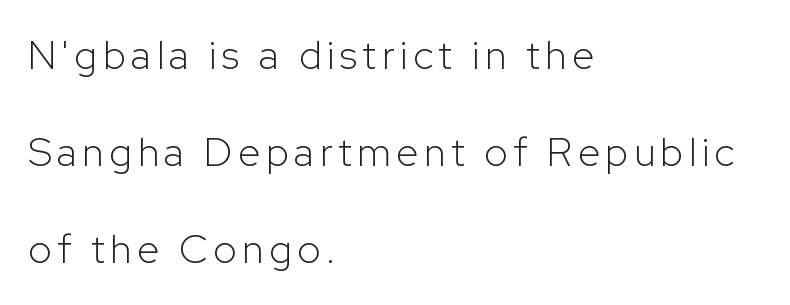
The image shows 40 px light sans-serif type, upright; set left-aligned, loose line spacing (2.43x), not underlined; low stroke contrast and a medium x-height.
